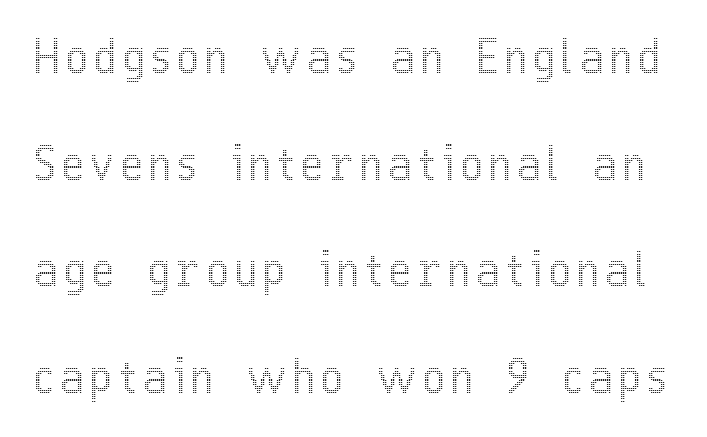
The image shows 46 px condensed type, upright; set loose line spacing (2.32x), not underlined; a medium x-height.
